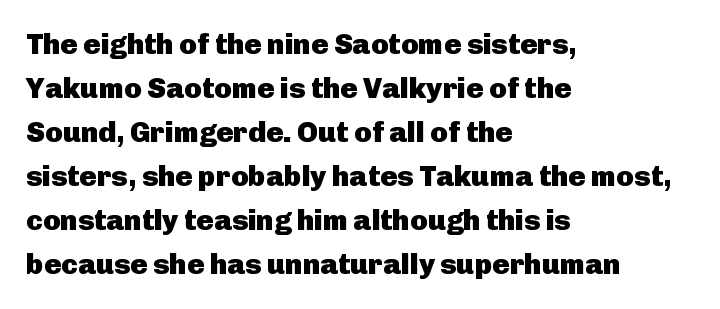
{"serif": "no", "italic": "no", "bold": "yes", "weight": "heavy", "width": "normal", "stroke_contrast": "low", "x_height": "medium", "monospaced": "no", "underline": "no", "align": "left", "line_spacing": "normal", "line_spacing_ratio": 1.52, "letter_spacing": "normal", "letter_spacing_em": 0.0, "glyph_px": 29}
